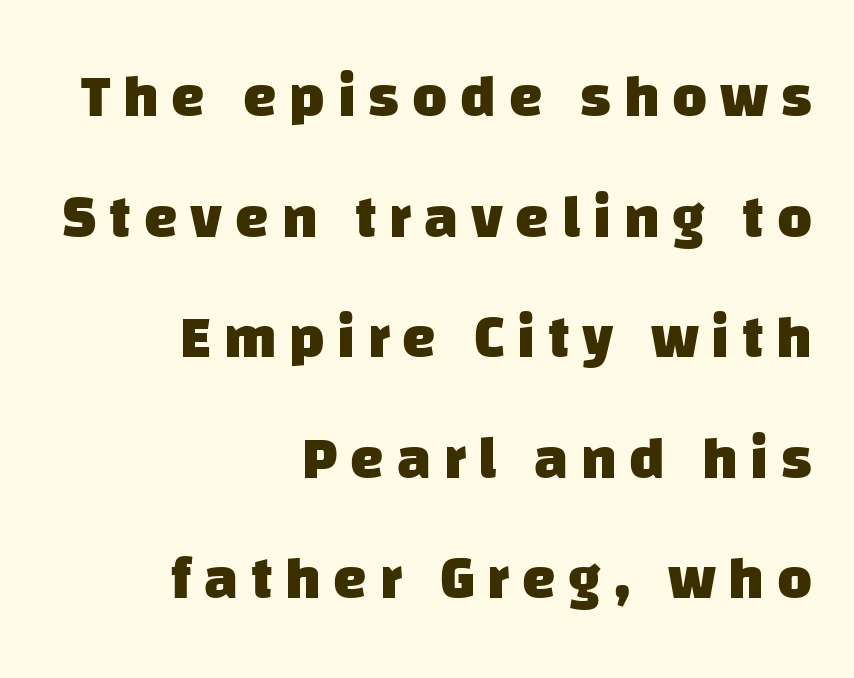
{"serif": "no", "bold": "yes", "weight": "heavy", "width": "normal", "stroke_contrast": "low", "x_height": "large", "monospaced": "no", "underline": "no", "align": "right", "line_spacing": "loose", "line_spacing_ratio": 2.01, "letter_spacing": "wide", "letter_spacing_em": 0.21, "glyph_px": 60}
